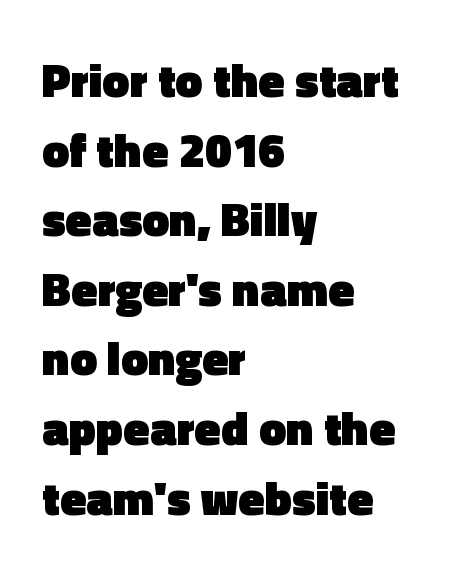
Q: Is the text bold? A: Yes.
Q: Is the text italic (slanted)? A: No, it is upright.
Q: Is the typeface a serif or a sans-serif typeface? A: Sans-serif.
Q: Is the text underlined? A: No.
Q: How is the paragraph aligned? A: Left-aligned.
Q: Is the spacing between letters normal or unusually wide? A: Normal.
Q: Is the spacing between lines tight, normal or loose? A: Normal.
Q: Width (condensed, normal, or wide)? A: Normal.
Q: x-height? A: Medium.
Q: Monospaced? A: No.
